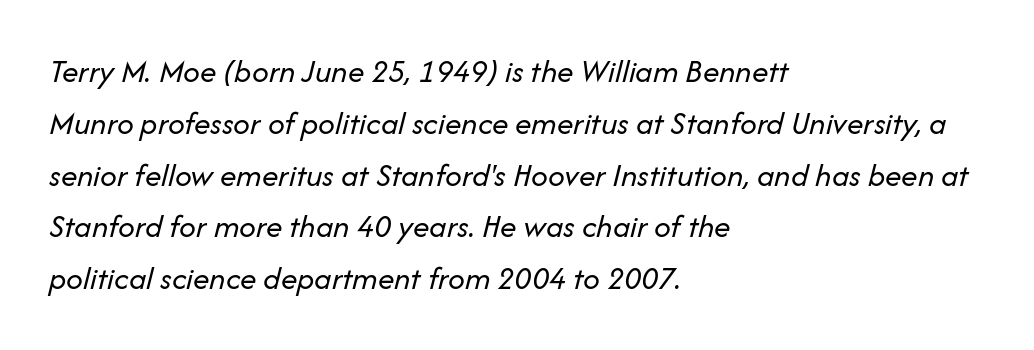
Q: Is the text bold? A: No.
Q: Is the text italic (slanted)? A: Yes, it leans right by about 14 degrees.
Q: Is the text underlined? A: No.
Q: How is the paragraph aligned? A: Left-aligned.
Q: Is the spacing between letters normal or unusually wide? A: Normal.
Q: Is the spacing between lines tight, normal or loose? A: Normal.
Q: Width (condensed, normal, or wide)? A: Normal.
Q: Stroke contrast? A: Low.
Q: x-height? A: Medium.
Q: Monospaced? A: No.
